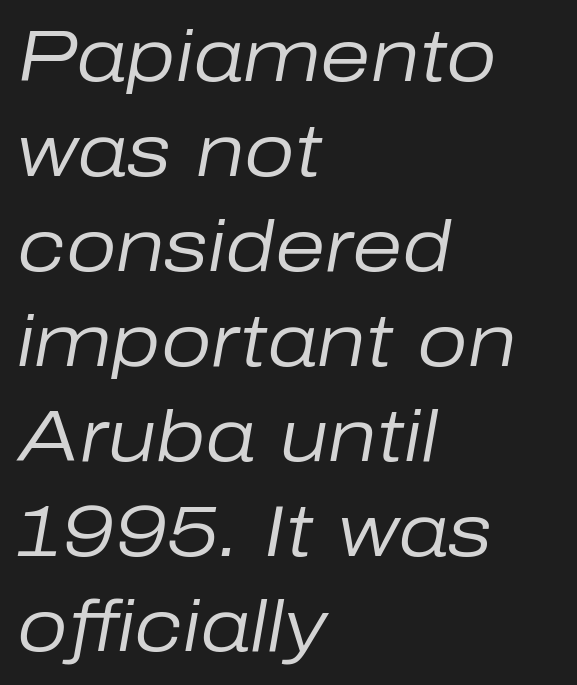
{"italic": "yes", "lean": "right", "slant_degrees": 10, "bold": "no", "weight": "regular", "width": "normal", "stroke_contrast": "low", "x_height": "medium", "monospaced": "no", "underline": "no", "align": "left", "line_spacing": "normal", "line_spacing_ratio": 1.32, "letter_spacing": "normal", "letter_spacing_em": 0.0, "glyph_px": 72}
